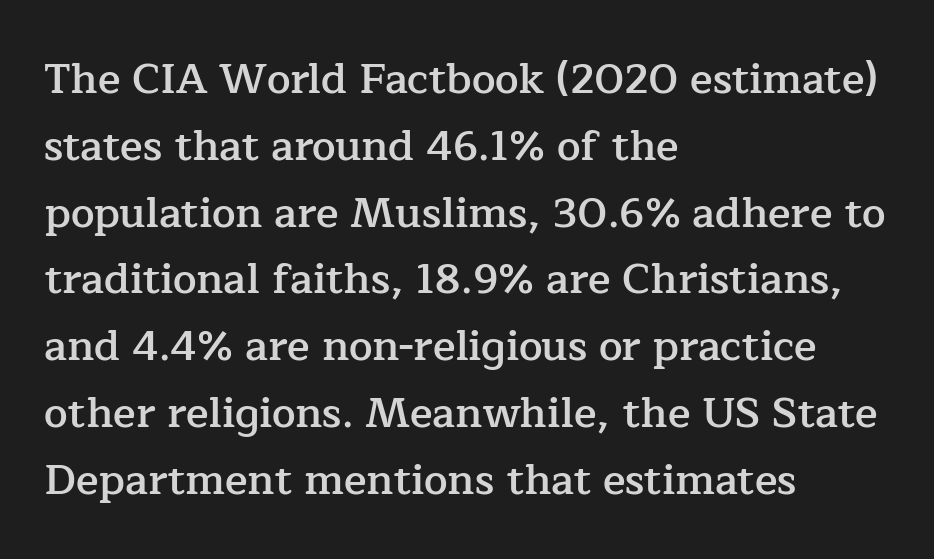
{"serif": "yes", "italic": "no", "bold": "semi", "weight": "semibold", "width": "normal", "stroke_contrast": "low", "x_height": "medium", "monospaced": "no", "underline": "no", "align": "left", "line_spacing": "normal", "line_spacing_ratio": 1.59, "letter_spacing": "normal", "letter_spacing_em": 0.0, "glyph_px": 42}
